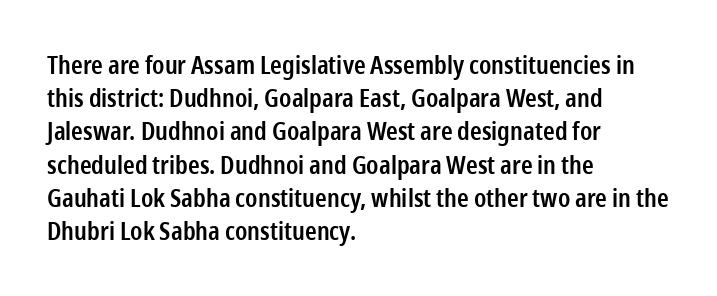
Q: Is the text bold? A: Semi-bold.
Q: Is the text italic (slanted)? A: No, it is upright.
Q: Is the text underlined? A: No.
Q: How is the paragraph aligned? A: Left-aligned.
Q: Is the spacing between letters normal or unusually wide? A: Normal.
Q: Is the spacing between lines tight, normal or loose? A: Normal.
